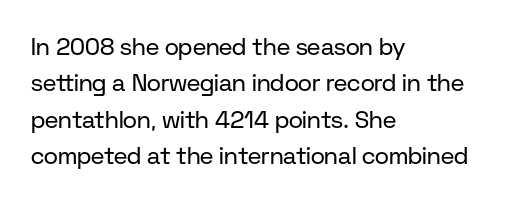
Q: Is the text bold? A: No.
Q: Is the text italic (slanted)? A: No, it is upright.
Q: Is the text underlined? A: No.
Q: How is the paragraph aligned? A: Left-aligned.
Q: Is the spacing between letters normal or unusually wide? A: Normal.
Q: Is the spacing between lines tight, normal or loose? A: Normal.
